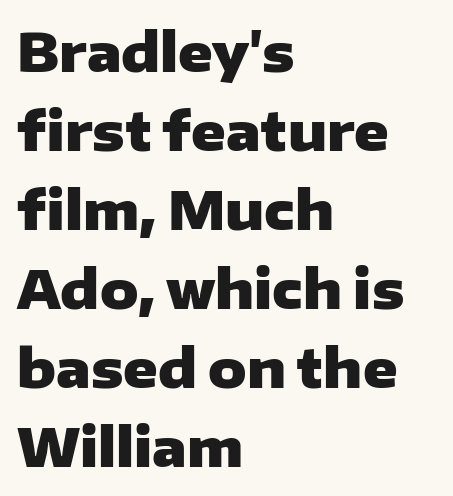
Q: Is the text bold? A: Yes.
Q: Is the text italic (slanted)? A: No, it is upright.
Q: Is the typeface a serif or a sans-serif typeface? A: Sans-serif.
Q: Is the text underlined? A: No.
Q: How is the paragraph aligned? A: Left-aligned.
Q: Is the spacing between letters normal or unusually wide? A: Normal.
Q: Is the spacing between lines tight, normal or loose? A: Normal.
Q: Width (condensed, normal, or wide)? A: Wide.
Q: Stroke contrast? A: Low.
Q: x-height? A: Medium.
Q: Monospaced? A: No.
